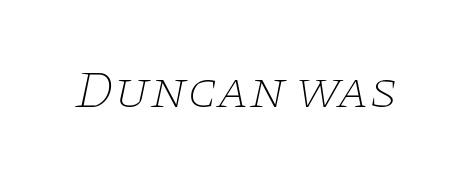
Posture: slanted. Plain, unruled lines of type. Spacing verdict: proportional, widths tailored to each character. Typographically, this falls in the serif category. There is no visible air inserted between adjacent glyphs. Caption: face not bold, strokes unweighted.
